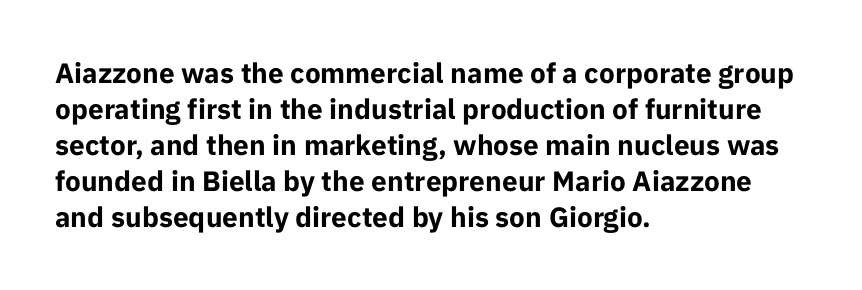
The image shows 28 px bold sans-serif type, upright; set left-aligned, normal line spacing (1.29x), normal letter spacing, not underlined; low stroke contrast and a medium x-height.
